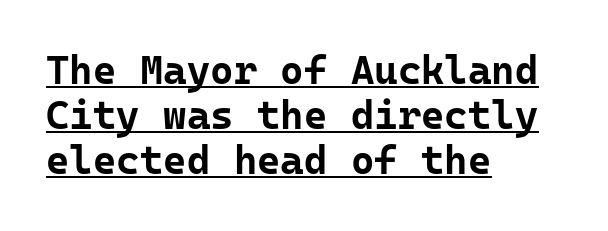
The image shows 40 px bold sans-serif type, upright, monospaced; set left-aligned, tight line spacing (1.13x), normal letter spacing, underlined; low stroke contrast and a medium x-height.
